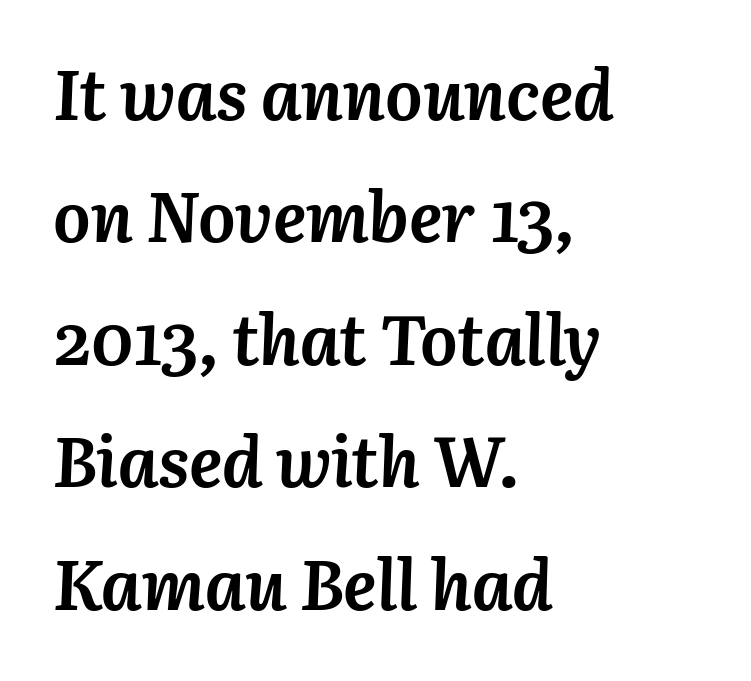
These lines are rendered in a variable-pitch font. The specimen omits any rule beneath the text block's lines. This is oblique type, the kind used for emphasis or titles. The line texture is even and compact thanks to regular tracking. Weight check: bold — yes, fully.
